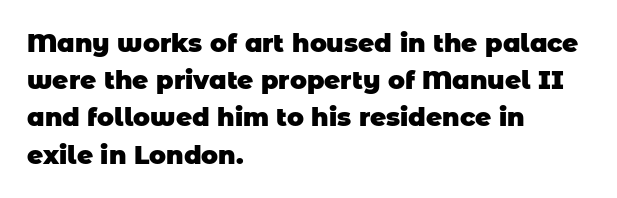
{"bold": "yes", "underline": "no", "align": "left", "line_spacing": "normal", "line_spacing_ratio": 1.49, "letter_spacing": "normal", "letter_spacing_em": 0.0, "glyph_px": 25}
